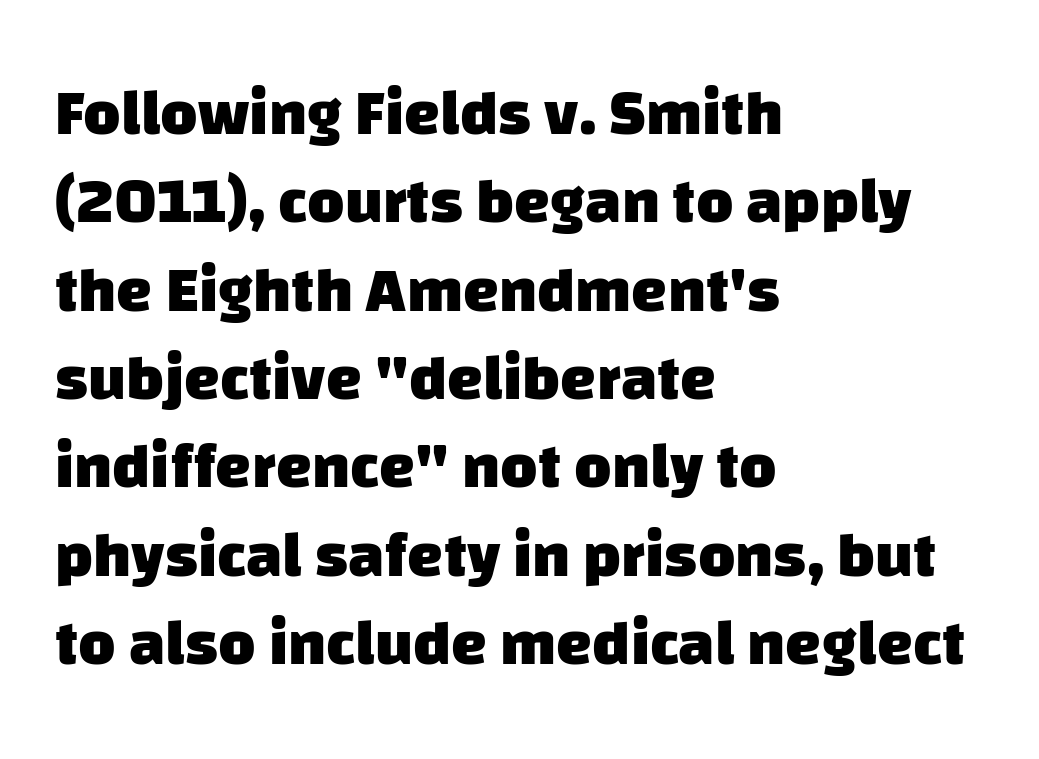
The image shows 64 px heavy sans-serif type; set left-aligned, normal line spacing (1.38x), normal letter spacing, not underlined; low stroke contrast and a large x-height.
